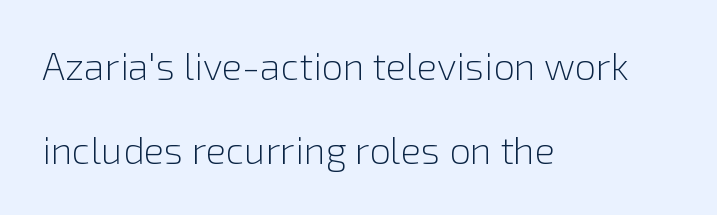
Q: Is the text bold? A: No.
Q: Is the text italic (slanted)? A: No, it is upright.
Q: Is the typeface a serif or a sans-serif typeface? A: Sans-serif.
Q: Is the text underlined? A: No.
Q: How is the paragraph aligned? A: Left-aligned.
Q: Is the spacing between letters normal or unusually wide? A: Normal.
Q: Is the spacing between lines tight, normal or loose? A: Loose.
Q: Width (condensed, normal, or wide)? A: Normal.
Q: Stroke contrast? A: Low.
Q: x-height? A: Medium.
Q: Monospaced? A: No.
